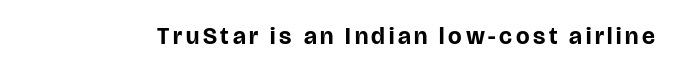
The image shows 24 px bold type, upright; set not underlined.
